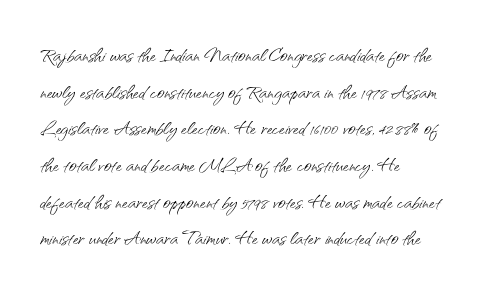
In CSS terms this would be text-align: left. The words here are not underlined. The font is comparable to plain body text, perhaps lighter. The vertical gap from one line to the next is medium. Compared with typical body copy, the letter spacing here is the same.
